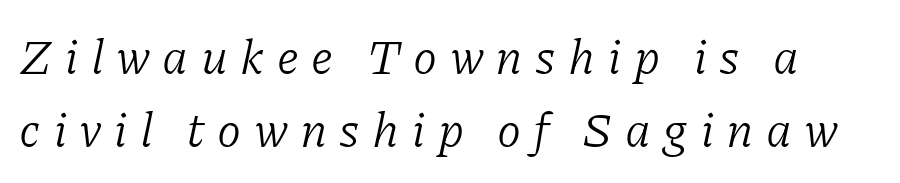
The image shows 49 px light serif type, italic (leaning right); set normal line spacing (1.49x), unusually wide letter spacing (+0.25 em), not underlined; low stroke contrast and a medium x-height.
